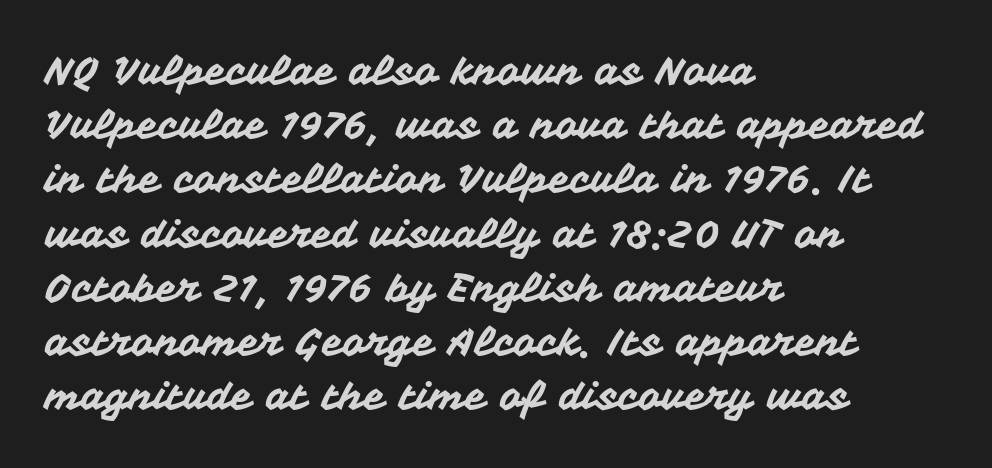
Q: Is the text italic (slanted)? A: Yes.
Q: Is the typeface a serif or a sans-serif typeface? A: Sans-serif.
Q: Is the text underlined? A: No.
Q: How is the paragraph aligned? A: Left-aligned.
Q: Is the spacing between letters normal or unusually wide? A: Normal.
Q: Is the spacing between lines tight, normal or loose? A: Normal.
Q: Width (condensed, normal, or wide)? A: Normal.
Q: Stroke contrast? A: Medium.
Q: x-height? A: Medium.
Q: Monospaced? A: No.
